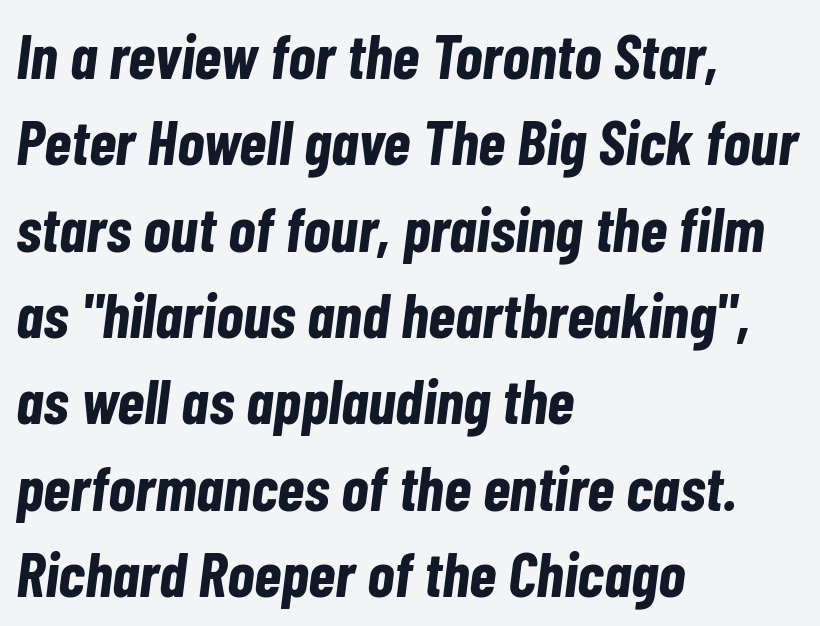
{"italic": "yes", "lean": "right", "slant_degrees": 7, "bold": "yes", "weight": "bold", "width": "condensed", "stroke_contrast": "low", "x_height": "medium", "monospaced": "no", "underline": "no", "align": "left", "line_spacing": "normal", "line_spacing_ratio": 1.37, "letter_spacing": "normal", "letter_spacing_em": 0.0, "glyph_px": 63}
